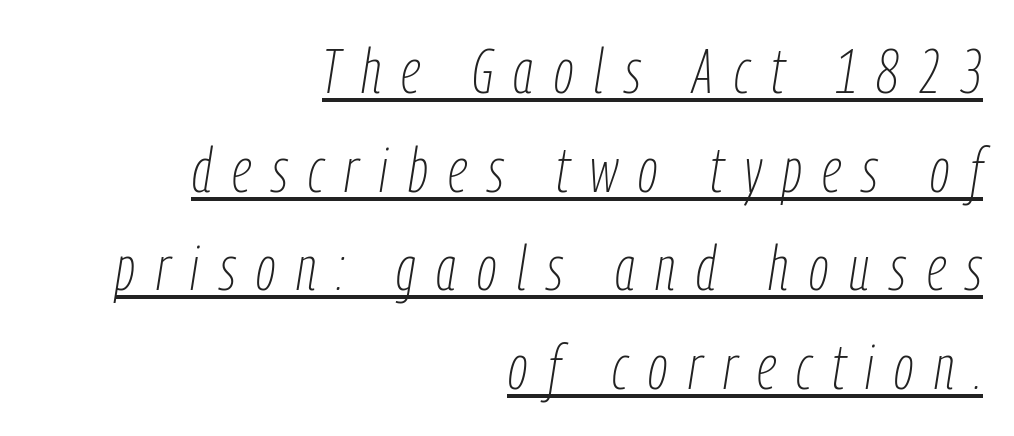
Q: Is the text bold? A: No.
Q: Is the text italic (slanted)? A: Yes, it leans right by about 9 degrees.
Q: Is the text underlined? A: Yes.
Q: How is the paragraph aligned? A: Right-aligned.
Q: Is the spacing between letters normal or unusually wide? A: Unusually wide.
Q: Is the spacing between lines tight, normal or loose? A: Normal.
Q: Width (condensed, normal, or wide)? A: Condensed.
Q: Stroke contrast? A: Low.
Q: x-height? A: Medium.
Q: Monospaced? A: No.
